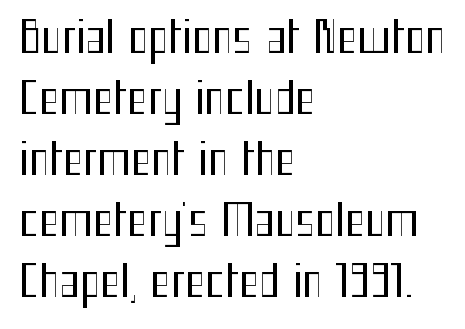
{"serif": "no", "italic": "no", "bold": "no", "weight": "regular", "width": "condensed", "stroke_contrast": "medium", "x_height": "medium", "monospaced": "no", "underline": "no", "align": "left", "line_spacing": "normal", "line_spacing_ratio": 1.42, "letter_spacing": "normal", "letter_spacing_em": 0.0, "glyph_px": 43}
